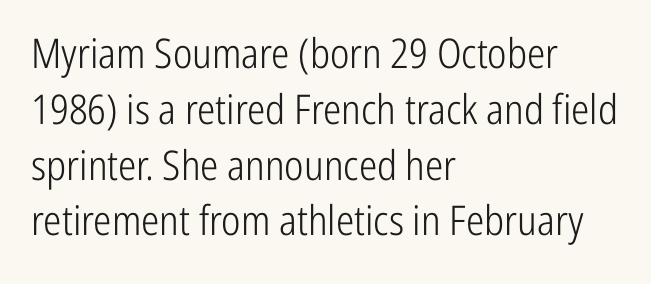
Check where the strokes stop: nothing finishes them off — pure sans. The paragraph has a hard left edge and a soft right edge. Is there much room between lines? A standard amount, neither cramped nor airy. Nobody drew a line under any word here.
